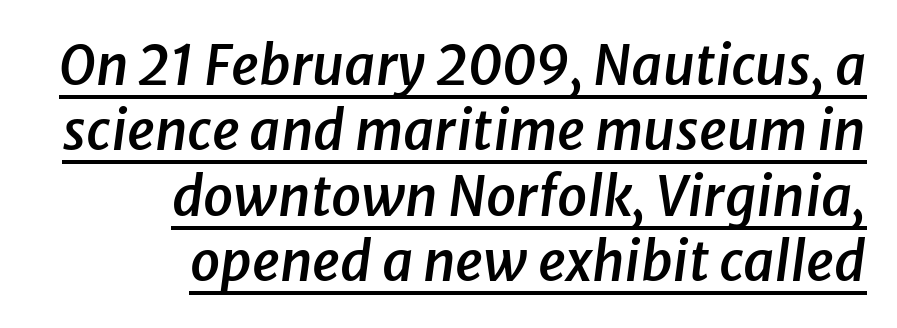
The image shows 54 px semibold type, italic (leaning right); set right-aligned, line spacing 1.21x, normal letter spacing, underlined; low stroke contrast and a medium x-height.
